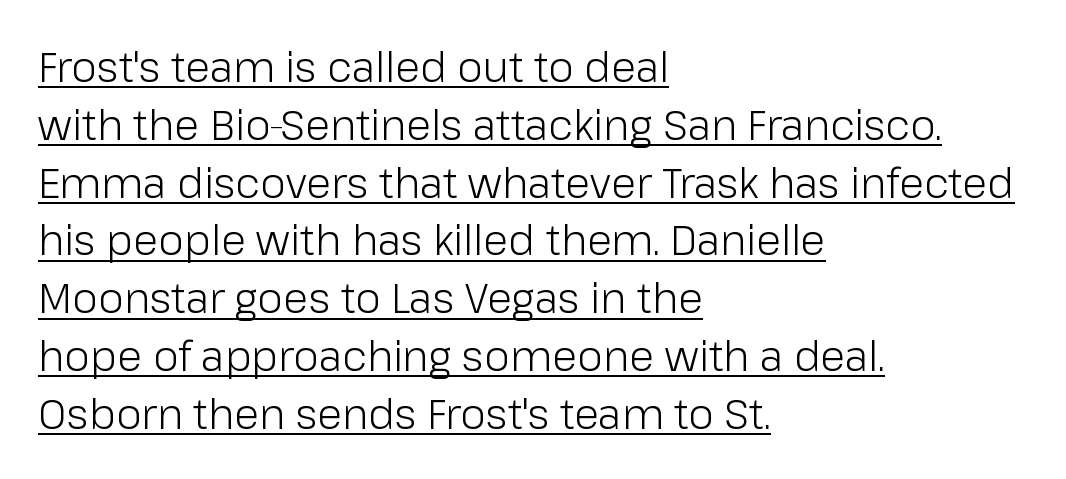
{"serif": "no", "italic": "no", "bold": "no", "weight": "light", "width": "normal", "stroke_contrast": "low", "x_height": "medium", "monospaced": "no", "underline": "yes", "align": "left", "line_spacing": "normal", "line_spacing_ratio": 1.41, "letter_spacing": "normal", "letter_spacing_em": 0.0, "glyph_px": 41}
